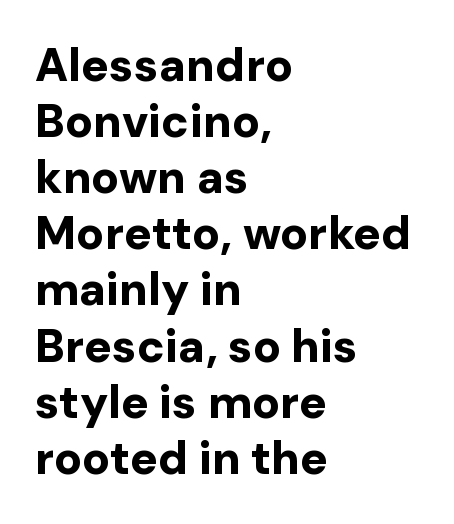
{"serif": "no", "italic": "no", "bold": "yes", "weight": "bold", "width": "normal", "stroke_contrast": "low", "x_height": "medium", "monospaced": "no", "underline": "no", "align": "left", "line_spacing_ratio": 1.22, "letter_spacing": "normal", "letter_spacing_em": 0.0, "glyph_px": 46}
